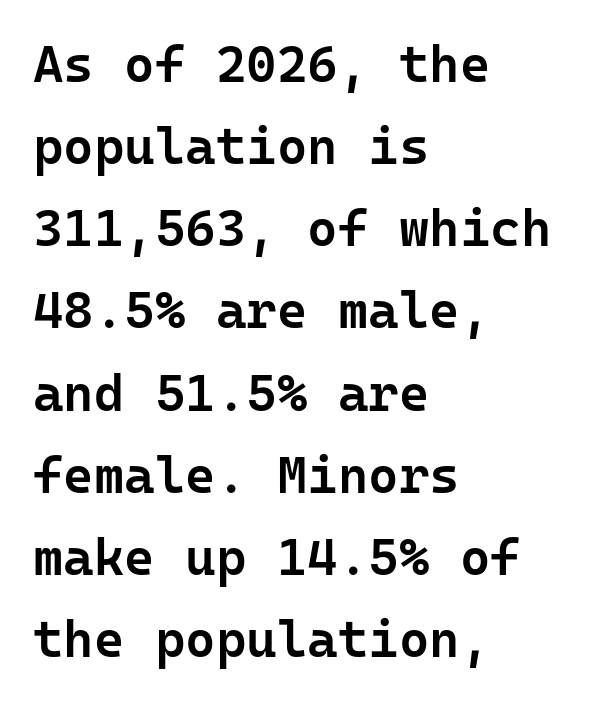
The image shows 52 px semibold sans-serif type, upright, monospaced; set left-aligned, normal line spacing (1.58x), normal letter spacing, not underlined; low stroke contrast and a medium x-height.
